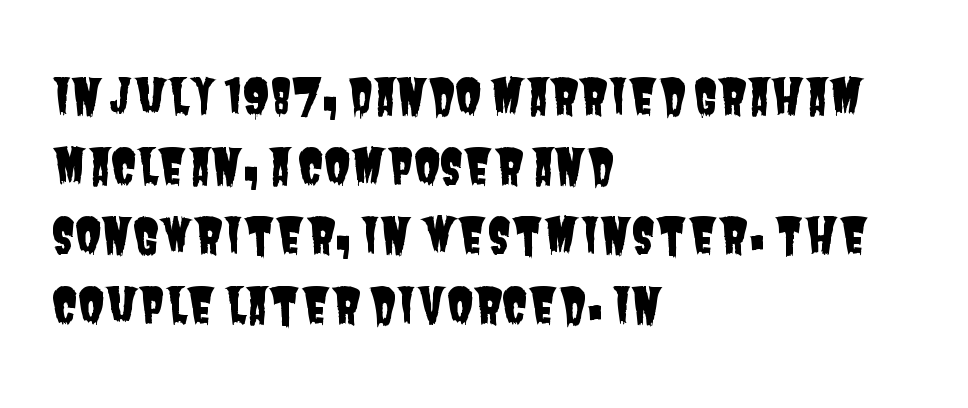
The image shows 48 px condensed sans-serif type; set left-aligned, normal line spacing (1.45x), normal letter spacing, not underlined; low stroke contrast and a large x-height.
